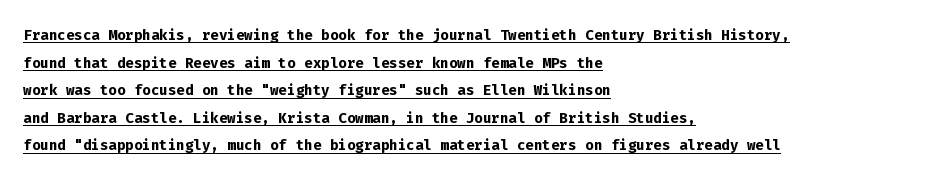
Q: Is the text bold? A: Yes.
Q: Is the text italic (slanted)? A: No, it is upright.
Q: Is the text underlined? A: Yes.
Q: How is the paragraph aligned? A: Left-aligned.
Q: Is the spacing between letters normal or unusually wide? A: Normal.
Q: Is the spacing between lines tight, normal or loose? A: Normal.
